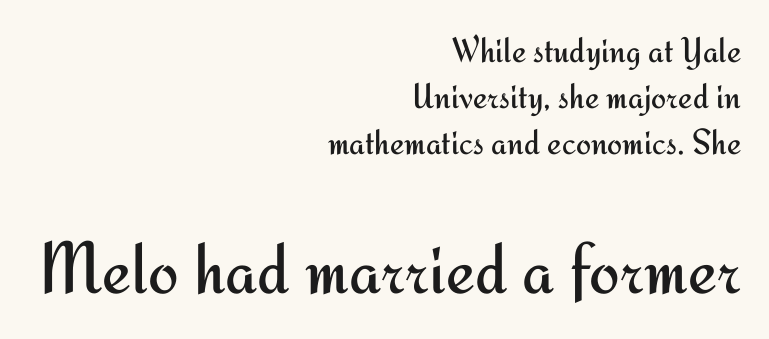
The image shows 73 px regular-weight sans-serif type, upright; set right-aligned, normal line spacing (1.28x), normal letter spacing, not underlined; the second (bottom) block is 2.03x larger; medium stroke contrast and a small x-height.
